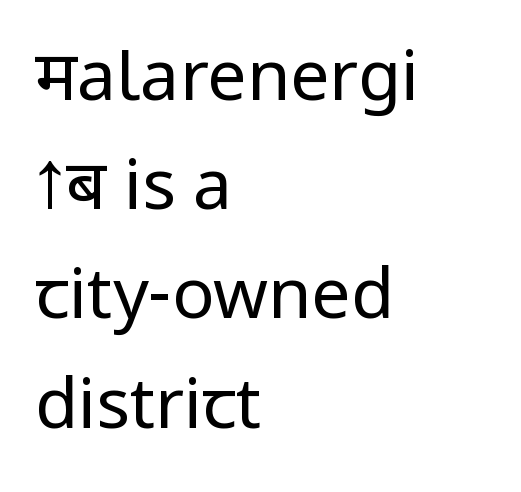
The letters advance in unequal steps, a hallmark of proportional type. Leftover space on each line is placed entirely after the last word. The tracking reads as untouched default to a designer's eye. Posture: vertical. No chunkiness to these letters — they're not bold. What's the leading like? Ordinary, nothing unusual.
